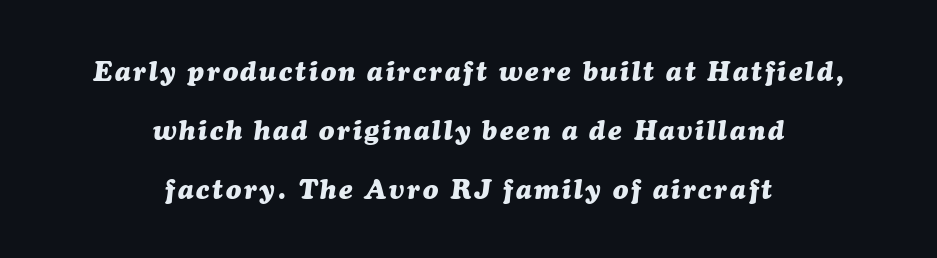
The image shows 28 px heavy type, italic (leaning right); set centered, loose line spacing (2.11x), not underlined; medium stroke contrast and a medium x-height.
